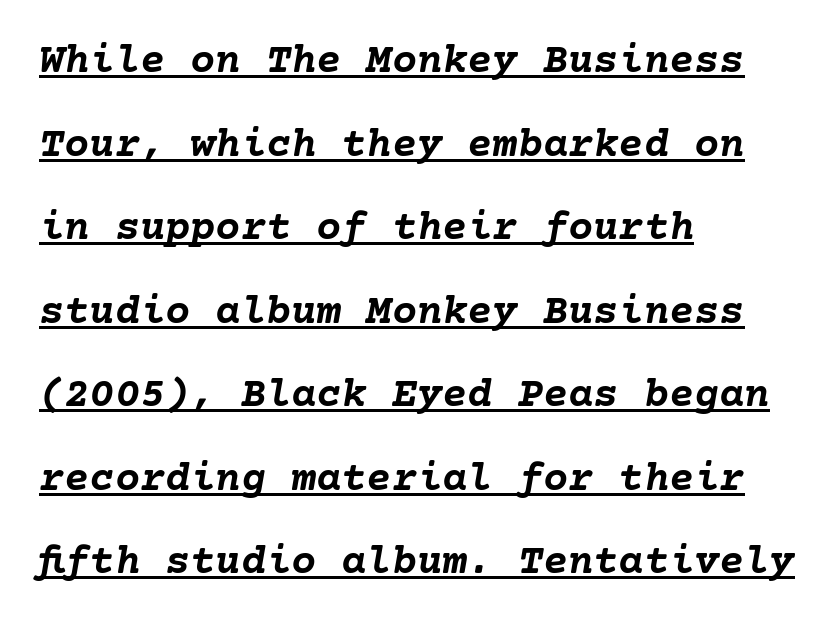
{"italic": "yes", "lean": "right", "slant_degrees": 10, "bold": "yes", "weight": "semibold", "width": "normal", "stroke_contrast": "low", "x_height": "medium", "underline": "yes", "align": "left", "line_spacing": "loose", "line_spacing_ratio": 1.99, "letter_spacing": "normal", "letter_spacing_em": 0.0, "glyph_px": 42}
